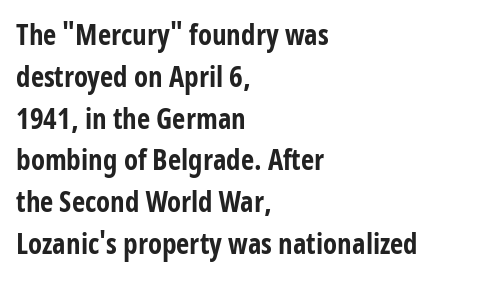
{"serif": "no", "italic": "no", "bold": "yes", "weight": "bold", "width": "condensed", "stroke_contrast": "low", "x_height": "medium", "monospaced": "no", "underline": "no", "align": "left", "line_spacing": "normal", "line_spacing_ratio": 1.44, "letter_spacing": "normal", "letter_spacing_em": 0.0, "glyph_px": 29}
